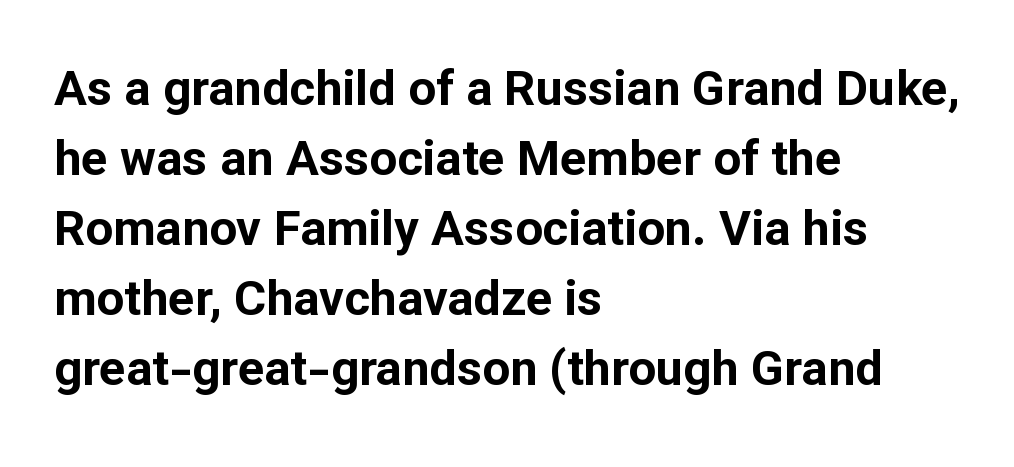
The image shows 49 px bold sans-serif type, upright; set left-aligned, normal line spacing (1.43x), normal letter spacing, not underlined; low stroke contrast and a medium x-height.
